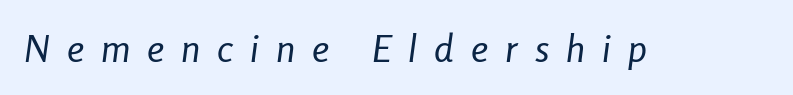
The image shows 38 px regular-weight, condensed type, italic (leaning right); set unusually wide letter spacing (+0.45 em), not underlined; low stroke contrast and a medium x-height.
